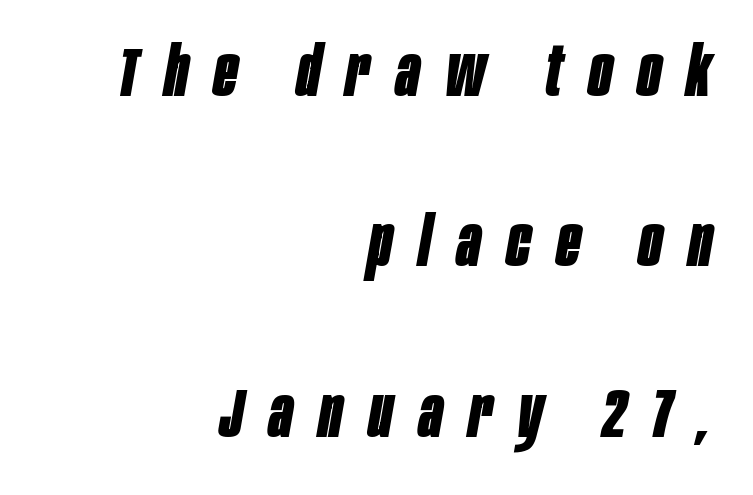
{"italic": "yes", "lean": "right", "slant_degrees": 10, "bold": "yes", "weight": "bold", "width": "condensed", "stroke_contrast": "low", "x_height": "large", "monospaced": "no", "underline": "no", "align": "right", "line_spacing": "loose", "line_spacing_ratio": 2.47, "letter_spacing": "wide", "letter_spacing_em": 0.38, "glyph_px": 69}
